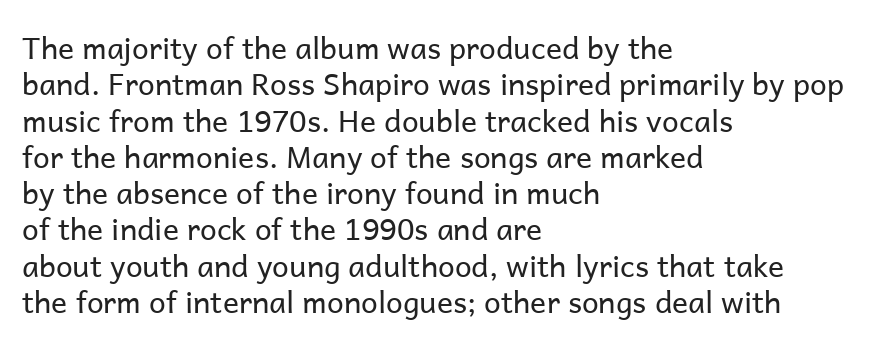
The image shows 30 px regular-weight sans-serif type, upright; set left-aligned, line spacing 1.21x, normal letter spacing, not underlined; low stroke contrast and a medium x-height.
